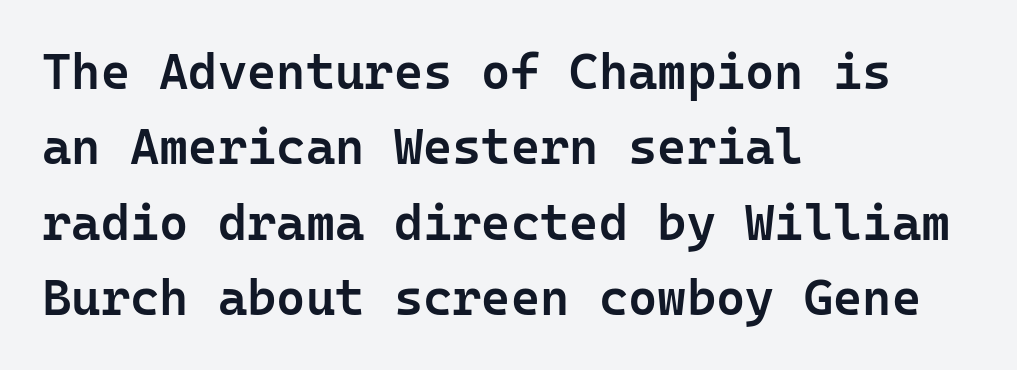
Q: Is the text bold? A: Semi-bold.
Q: Is the text italic (slanted)? A: No, it is upright.
Q: Is the typeface a serif or a sans-serif typeface? A: Sans-serif.
Q: Is the text underlined? A: No.
Q: How is the paragraph aligned? A: Left-aligned.
Q: Is the spacing between letters normal or unusually wide? A: Normal.
Q: Is the spacing between lines tight, normal or loose? A: Normal.
Q: Width (condensed, normal, or wide)? A: Normal.
Q: Stroke contrast? A: Low.
Q: x-height? A: Medium.
Q: Monospaced? A: Yes.
